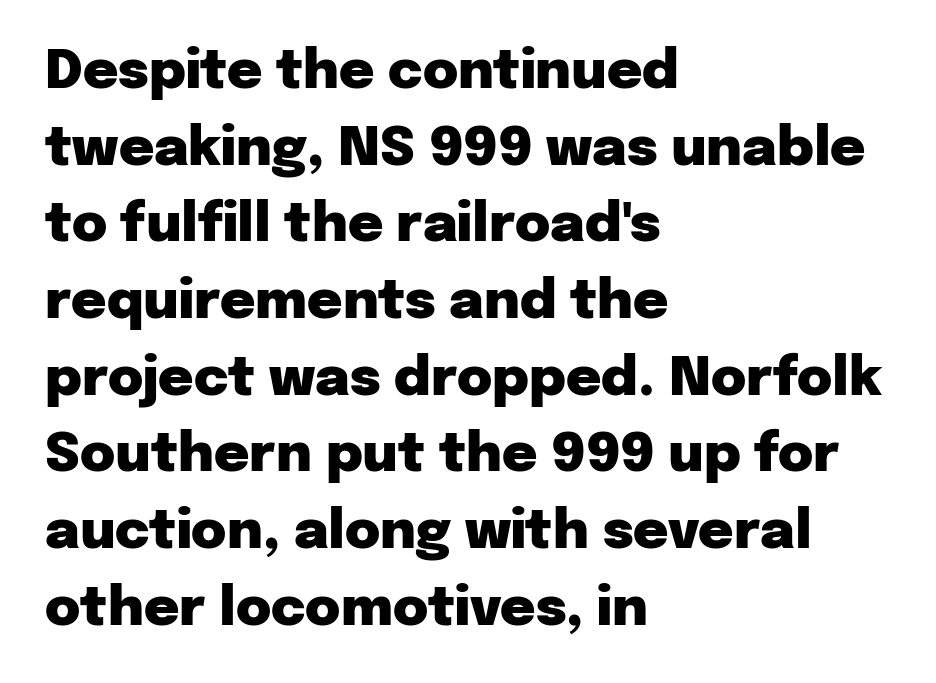
{"serif": "no", "italic": "no", "bold": "yes", "weight": "heavy", "width": "normal", "stroke_contrast": "low", "x_height": "medium", "monospaced": "no", "underline": "no", "align": "left", "line_spacing": "normal", "line_spacing_ratio": 1.42, "letter_spacing": "normal", "letter_spacing_em": 0.0, "glyph_px": 54}
